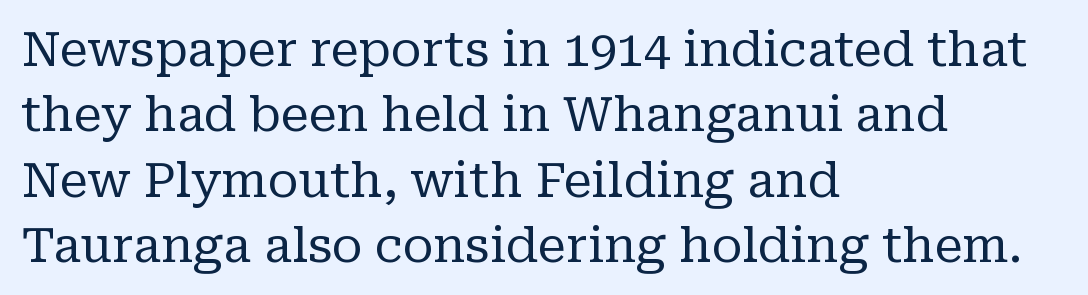
{"serif": "yes", "italic": "no", "bold": "no", "weight": "regular", "width": "normal", "stroke_contrast": "low", "x_height": "medium", "monospaced": "no", "underline": "no", "align": "left", "line_spacing": "normal", "line_spacing_ratio": 1.36, "letter_spacing": "normal", "letter_spacing_em": 0.0, "glyph_px": 48}
